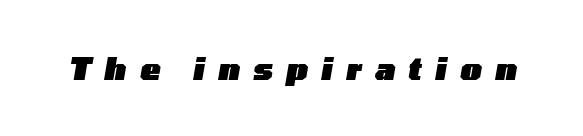
Would a proofreader flag this as italicized? Yes. Plain, unruled lines of type. The tracking reads as deliberately expanded to a designer's eye. The passage shown is typed in a proportional face where columns would drift.
